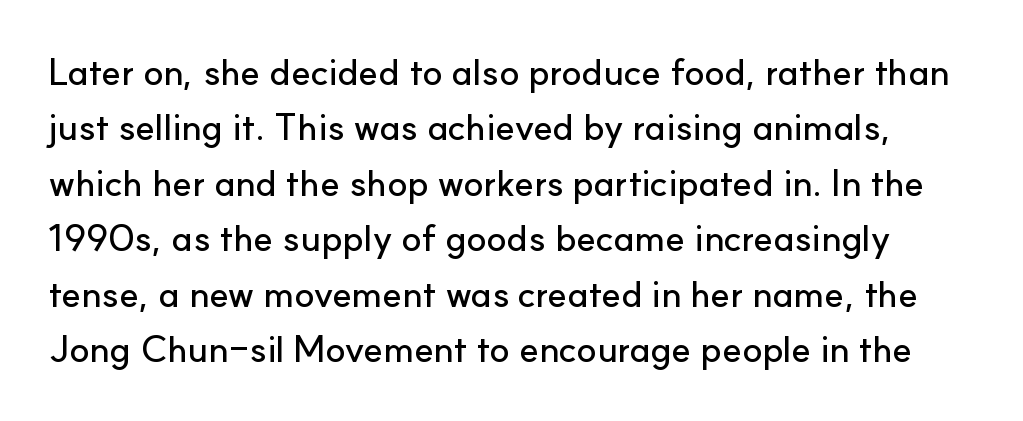
{"serif": "no", "italic": "no", "width": "normal", "stroke_contrast": "low", "x_height": "small", "monospaced": "no", "underline": "no", "line_spacing": "normal", "line_spacing_ratio": 1.5, "letter_spacing": "normal", "letter_spacing_em": 0.0, "glyph_px": 37}
